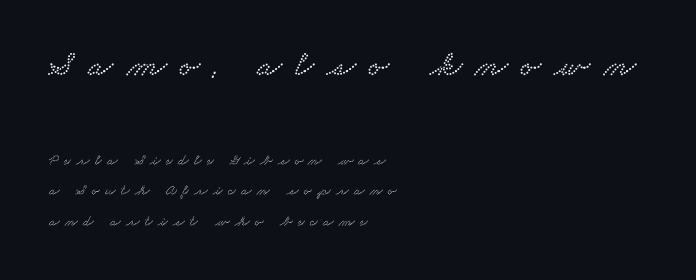
The image shows 37 px wide serif type; set left-aligned, loose line spacing (2.03x), unusually wide letter spacing (+0.36 em), not underlined; the first (top) block is 2.47x larger; low stroke contrast and a small x-height.
